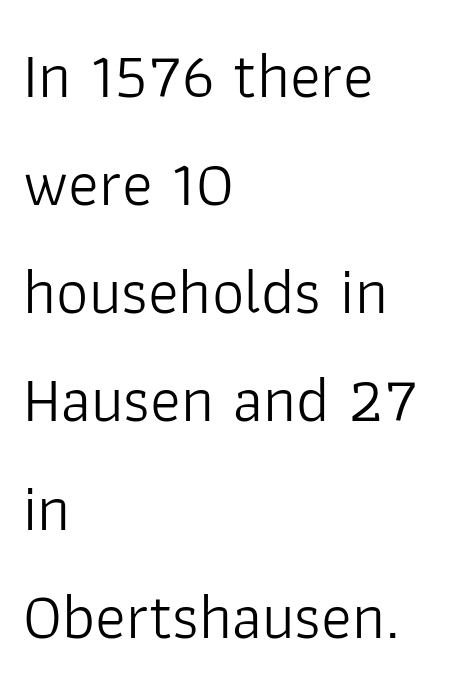
Q: Is the text bold? A: No.
Q: Is the text italic (slanted)? A: No, it is upright.
Q: Is the typeface a serif or a sans-serif typeface? A: Sans-serif.
Q: Is the text underlined? A: No.
Q: How is the paragraph aligned? A: Left-aligned.
Q: Is the spacing between letters normal or unusually wide? A: Normal.
Q: Is the spacing between lines tight, normal or loose? A: Normal.
Q: Width (condensed, normal, or wide)? A: Normal.
Q: Stroke contrast? A: Low.
Q: x-height? A: Medium.
Q: Monospaced? A: No.
